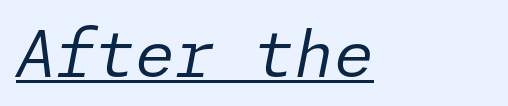
Q: Is the text bold? A: No.
Q: Is the text italic (slanted)? A: Yes, it leans right by about 11 degrees.
Q: Is the text underlined? A: Yes.
Q: Is the spacing between letters normal or unusually wide? A: Normal.
Q: Width (condensed, normal, or wide)? A: Normal.
Q: Stroke contrast? A: Low.
Q: x-height? A: Medium.
